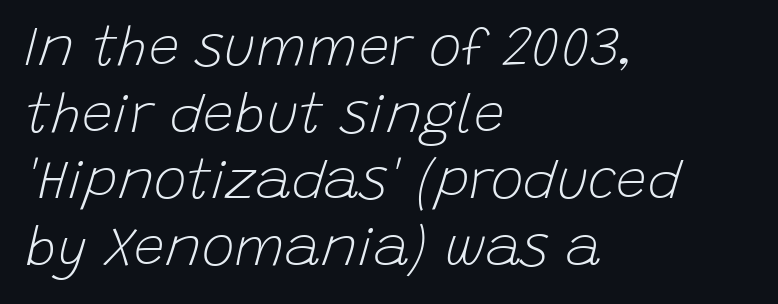
{"italic": "yes", "lean": "right", "slant_degrees": 15, "bold": "no", "weight": "light", "width": "normal", "stroke_contrast": "low", "x_height": "large", "monospaced": "no", "underline": "no", "align": "left", "line_spacing_ratio": 1.21, "letter_spacing": "normal", "letter_spacing_em": 0.0, "glyph_px": 55}
